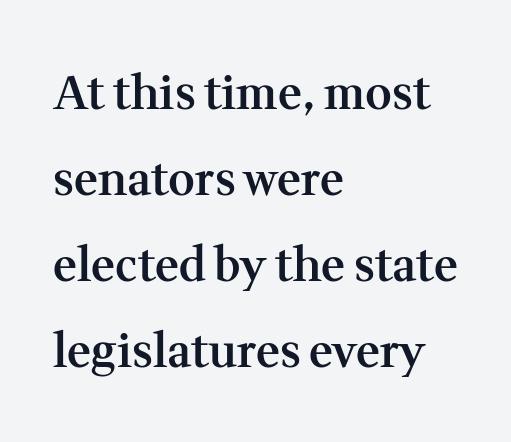
Character widths vary here, with narrow letters taking less room than wide ones. This is serif lettering, the kind often seen in printed books. Every row of glyphs begins at an identical x-position on the left. Caption: semibold face, moderately heavy strokes. Ascenders rise straight up at ninety degrees. Rule under the text: the space is simply empty.
